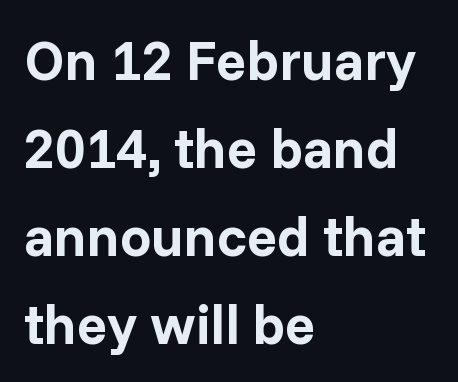
Compared with a centered layout, this one pins lines to the left instead. These lines were composed using upright roman letters. Clear beneath every line of the passage. This sample has the flowing, uneven cadence of proportional lettering. In terms of weight, the rendering is a true, heavy bold.
